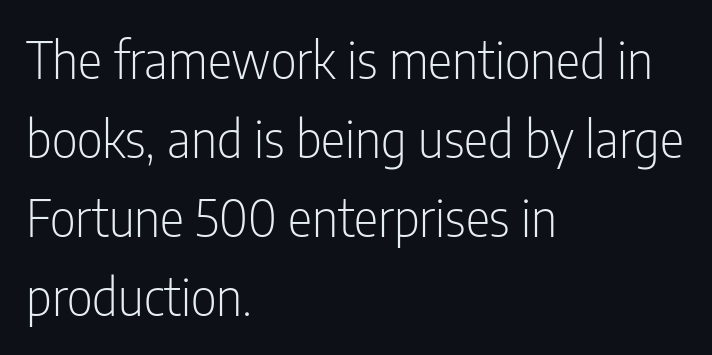
{"serif": "no", "italic": "no", "bold": "no", "weight": "light", "width": "condensed", "stroke_contrast": "low", "x_height": "medium", "monospaced": "no", "underline": "no", "align": "left", "line_spacing": "normal", "line_spacing_ratio": 1.55, "letter_spacing": "normal", "letter_spacing_em": 0.0, "glyph_px": 51}
